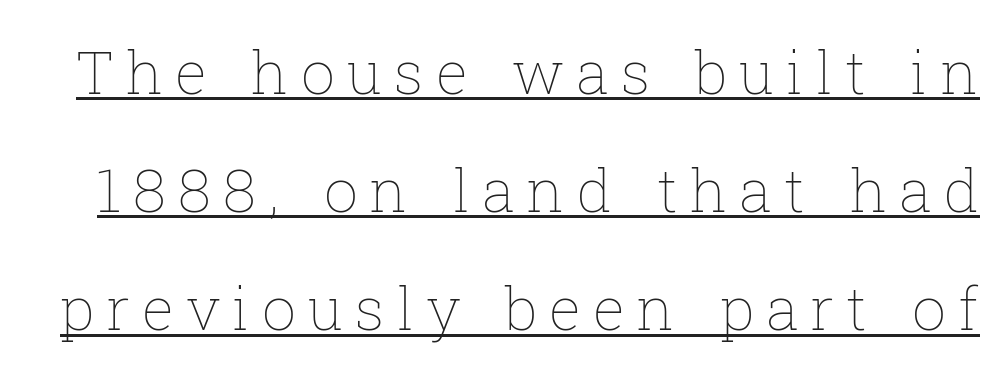
The image shows 60 px thin type, upright; set loose line spacing (1.97x), unusually wide letter spacing (+0.2 em), underlined; low stroke contrast and a medium x-height.
